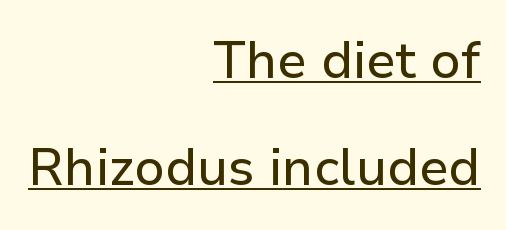
{"serif": "no", "italic": "no", "width": "normal", "stroke_contrast": "low", "x_height": "medium", "monospaced": "no", "underline": "yes", "align": "right", "line_spacing": "loose", "line_spacing_ratio": 2.1, "letter_spacing": "normal", "letter_spacing_em": 0.0, "glyph_px": 51}
